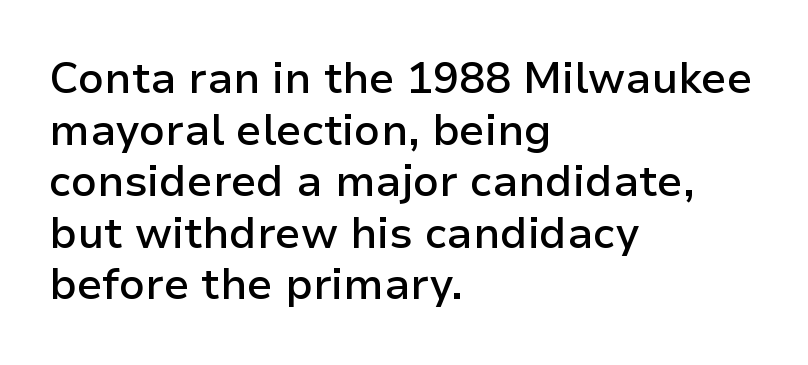
I'd call this a sans setting — the letters go barefoot. Does the lettering tilt? It doesn't — this is upright. Horizontally, the lines are justified to the leading edge only. These lines are rendered in a variable-pitch font. On the weight axis this lands at semibold, roughly 600.
